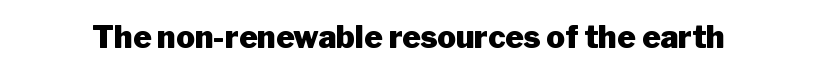
Think of a printed novel: that variable character pitch is what you see here. A roman cut, with each character standing at attention. The designer went with a sans here, leaving each stem footless. Anything drawn beneath the words? Only blank space. Characters follow at the spacing the type designer built in. The passage shown is emphatically bold.
